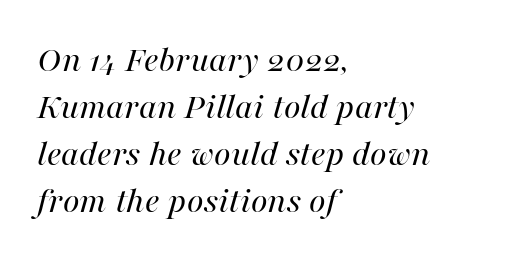
{"italic": "yes", "lean": "right", "slant_degrees": 16, "bold": "no", "weight": "regular", "width": "normal", "stroke_contrast": "high", "x_height": "medium", "monospaced": "no", "underline": "no", "align": "left", "line_spacing_ratio": 1.24, "letter_spacing": "normal", "letter_spacing_em": 0.0, "glyph_px": 38}
